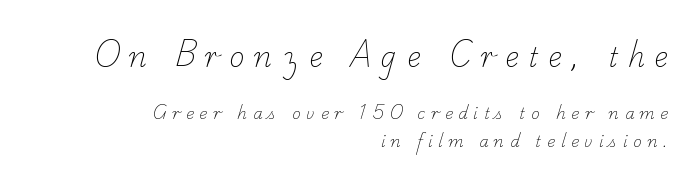
Bare-footed words on every line. Short note: letters widely spaced. Each stroke keeps to a modest, everyday thickness or less. This rendering uses right alignment, leaving the left contour irregular. Size contrast runs from large at the top to small at the bottom.
